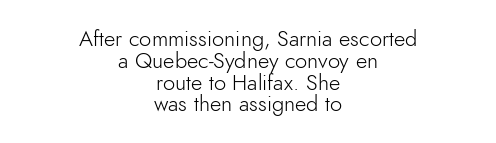
Bold? No — there's no thickening of the strokes. Closely set lines give the paragraph a compact silhouette. These lines keep a tight, regular rhythm from letter to letter. Ascenders rise straight up at ninety degrees. Every row of glyphs is offset so its center matches the block's center. Check the space under the baseline: it is left empty.
